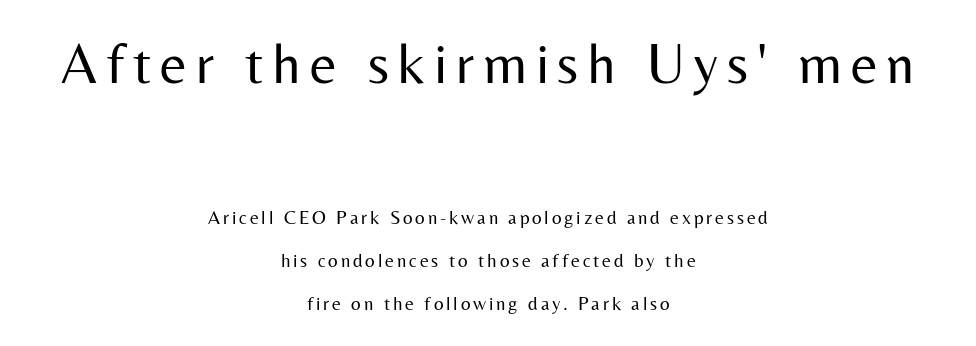
Only glyphs here, with clear space below each row. The axis of the letterforms is exactly vertical. No heavy texture on the line: the type isn't bold. Looks like regular typesetting: each glyph gets only the width it needs.
